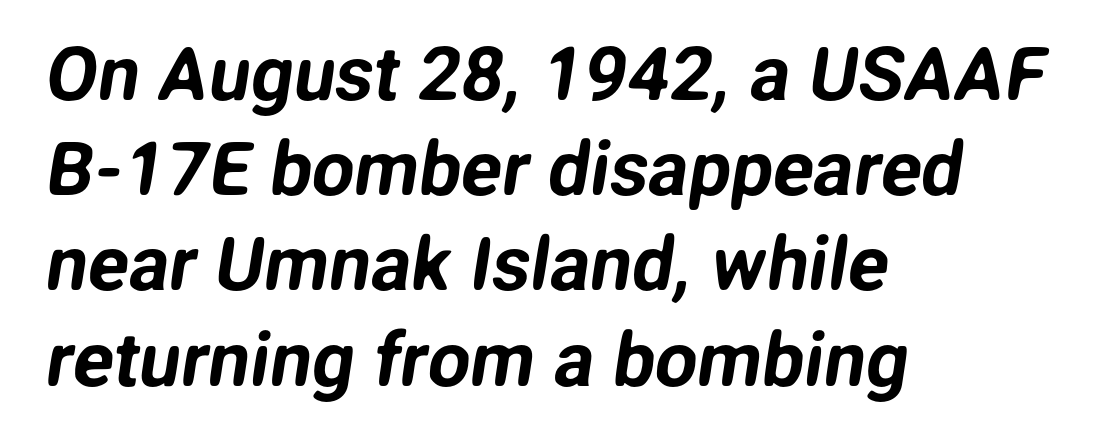
{"serif": "no", "width": "normal", "stroke_contrast": "low", "x_height": "medium", "monospaced": "no", "underline": "no", "align": "left", "line_spacing": "normal", "line_spacing_ratio": 1.27, "letter_spacing": "normal", "letter_spacing_em": 0.0, "glyph_px": 75}
